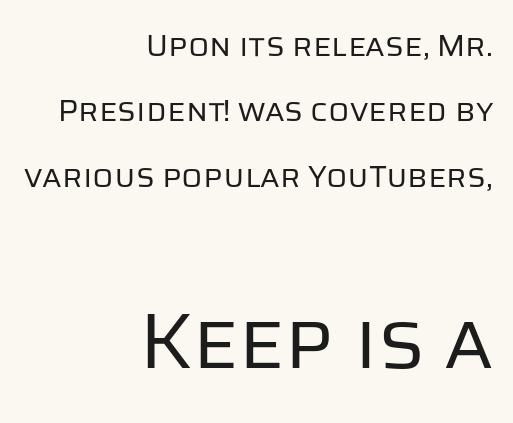
Q: Is the text bold? A: No.
Q: Is the text italic (slanted)? A: No, it is upright.
Q: Is the typeface a serif or a sans-serif typeface? A: Sans-serif.
Q: Is the text underlined? A: No.
Q: How is the paragraph aligned? A: Right-aligned.
Q: Is the spacing between letters normal or unusually wide? A: Normal.
Q: Is the spacing between lines tight, normal or loose? A: Loose.
Q: Which block of text is set in a larger size, the first (top) or the second (bottom)? A: The second (bottom) one.
Q: Width (condensed, normal, or wide)? A: Normal.
Q: Stroke contrast? A: Low.
Q: x-height? A: Large.
Q: Monospaced? A: No.
